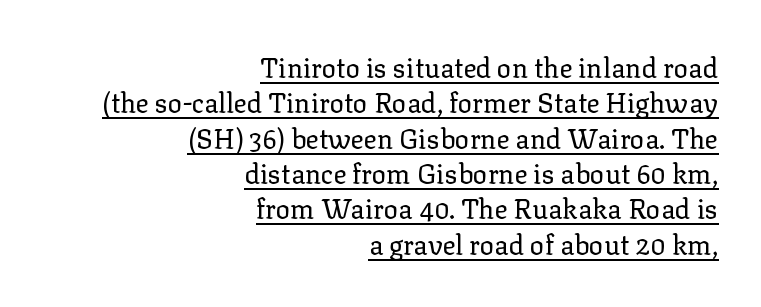
A normal amount of white space separates one row of letters from the next. The passage shown is not bold in any degree. The lettering is marked with a stroke running underneath it. Posture: straight, roman, zero tilt. One-word summary of the alignment: right.
